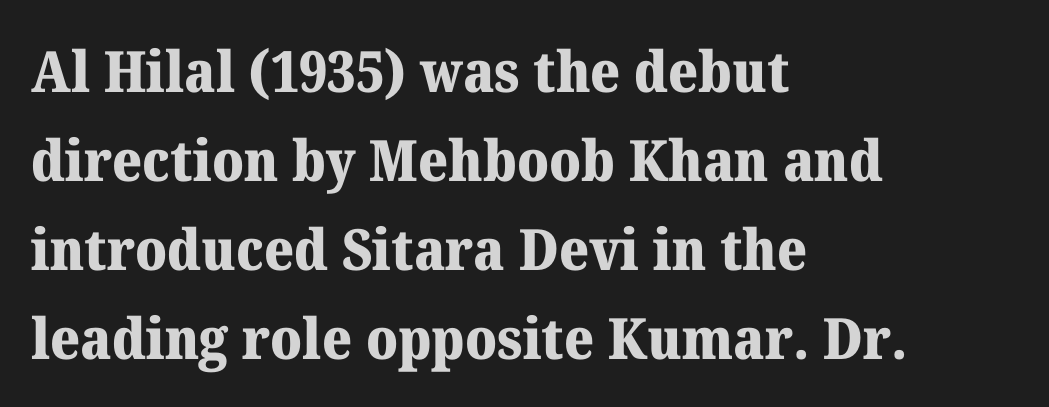
Q: Is the text bold? A: Yes.
Q: Is the text italic (slanted)? A: No, it is upright.
Q: Is the typeface a serif or a sans-serif typeface? A: Serif.
Q: Is the text underlined? A: No.
Q: How is the paragraph aligned? A: Left-aligned.
Q: Is the spacing between letters normal or unusually wide? A: Normal.
Q: Is the spacing between lines tight, normal or loose? A: Normal.
Q: Width (condensed, normal, or wide)? A: Normal.
Q: Stroke contrast? A: Medium.
Q: x-height? A: Medium.
Q: Monospaced? A: No.
